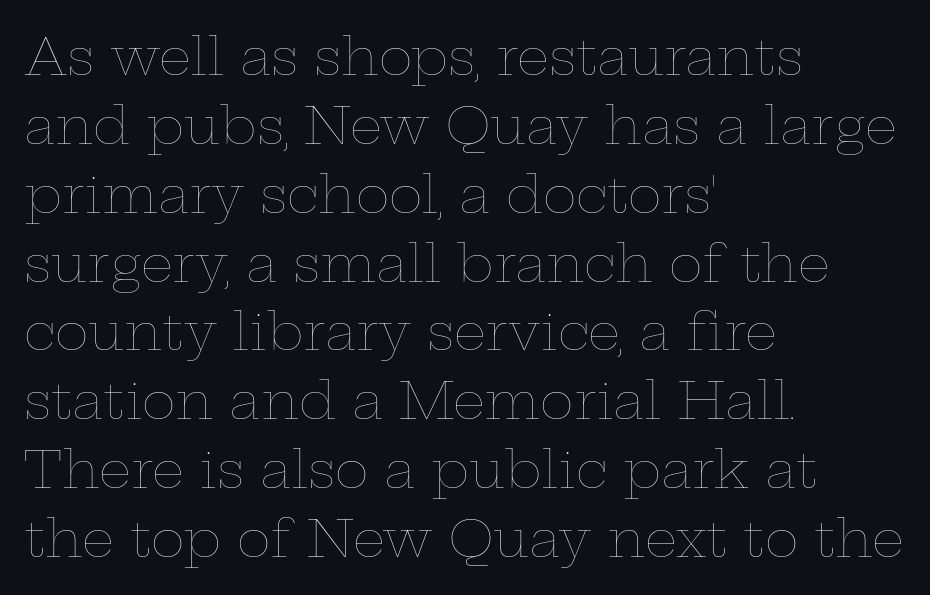
Q: Is the text bold? A: No.
Q: Is the text italic (slanted)? A: No, it is upright.
Q: Is the text underlined? A: No.
Q: How is the paragraph aligned? A: Left-aligned.
Q: Is the spacing between letters normal or unusually wide? A: Normal.
Q: Is the spacing between lines tight, normal or loose? A: Normal.
Q: Width (condensed, normal, or wide)? A: Wide.
Q: Stroke contrast? A: Low.
Q: x-height? A: Medium.
Q: Monospaced? A: No.
